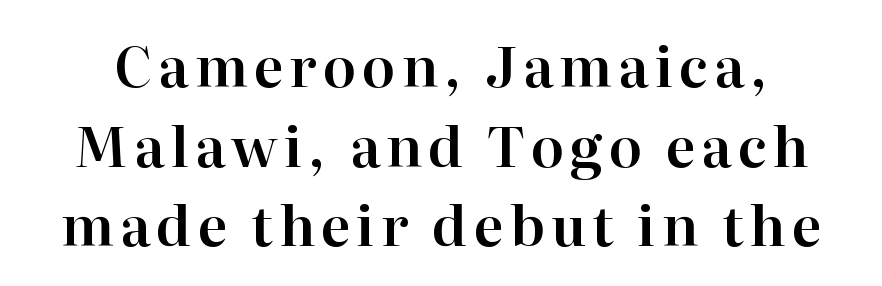
Q: Is the text italic (slanted)? A: No, it is upright.
Q: Is the typeface a serif or a sans-serif typeface? A: Serif.
Q: Is the text underlined? A: No.
Q: Is the spacing between lines tight, normal or loose? A: Normal.
Q: Width (condensed, normal, or wide)? A: Normal.
Q: Stroke contrast? A: High.
Q: x-height? A: Medium.
Q: Monospaced? A: No.
